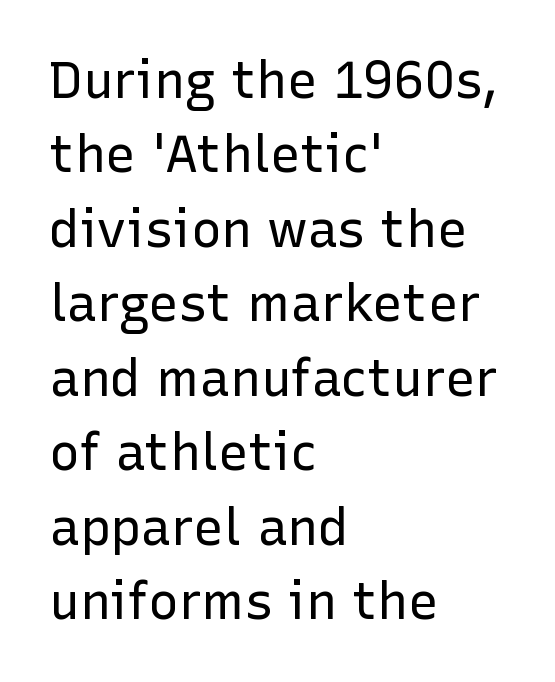
{"serif": "no", "italic": "no", "bold": "no", "weight": "regular", "width": "normal", "stroke_contrast": "low", "x_height": "medium", "monospaced": "no", "underline": "no", "align": "left", "line_spacing": "normal", "line_spacing_ratio": 1.46, "letter_spacing": "normal", "letter_spacing_em": 0.0, "glyph_px": 51}
